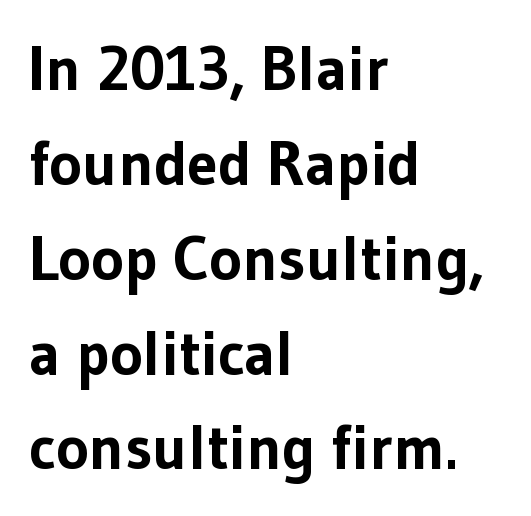
The image shows 62 px bold sans-serif type, upright; set left-aligned, normal line spacing (1.53x), normal letter spacing, not underlined; low stroke contrast and a medium x-height.
